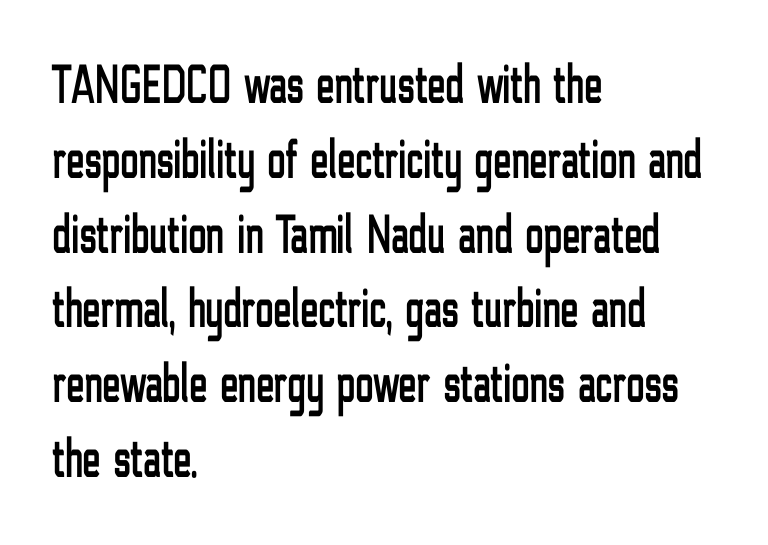
{"serif": "no", "italic": "no", "width": "condensed", "stroke_contrast": "low", "x_height": "medium", "monospaced": "no", "underline": "no", "align": "left", "line_spacing": "normal", "line_spacing_ratio": 1.36, "letter_spacing": "normal", "letter_spacing_em": 0.0, "glyph_px": 55}
